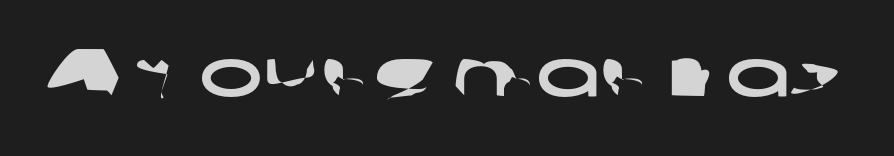
{"serif": "no", "width": "wide", "stroke_contrast": "low", "x_height": "medium", "monospaced": "no", "underline": "no", "letter_spacing": "normal", "letter_spacing_em": 0.0, "glyph_px": 67}
